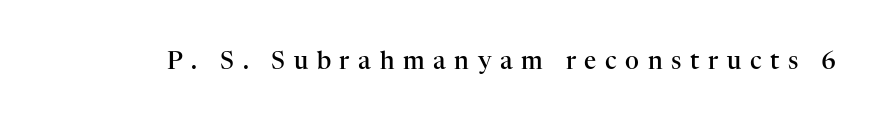
The image shows 24 px text type, upright; set unusually wide letter spacing (+0.36 em), not underlined.
